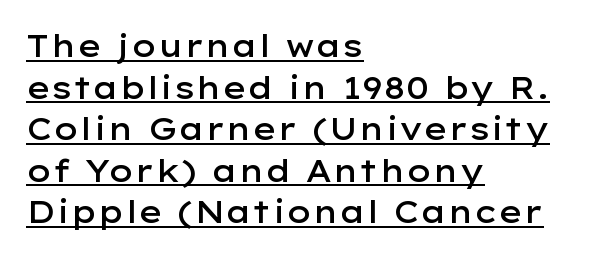
Q: Is the text bold? A: Semi-bold.
Q: Is the text italic (slanted)? A: No, it is upright.
Q: Is the typeface a serif or a sans-serif typeface? A: Sans-serif.
Q: Is the text underlined? A: Yes.
Q: How is the paragraph aligned? A: Left-aligned.
Q: Is the spacing between letters normal or unusually wide? A: Normal.
Q: Is the spacing between lines tight, normal or loose? A: Normal.
Q: Width (condensed, normal, or wide)? A: Wide.
Q: Stroke contrast? A: Low.
Q: x-height? A: Medium.
Q: Monospaced? A: No.
